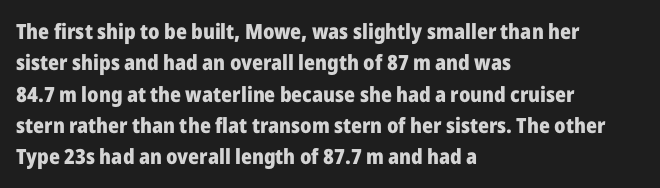
Q: Is the text bold? A: Yes.
Q: Is the text italic (slanted)? A: No, it is upright.
Q: Is the text underlined? A: No.
Q: How is the paragraph aligned? A: Left-aligned.
Q: Is the spacing between letters normal or unusually wide? A: Normal.
Q: Is the spacing between lines tight, normal or loose? A: Normal.
